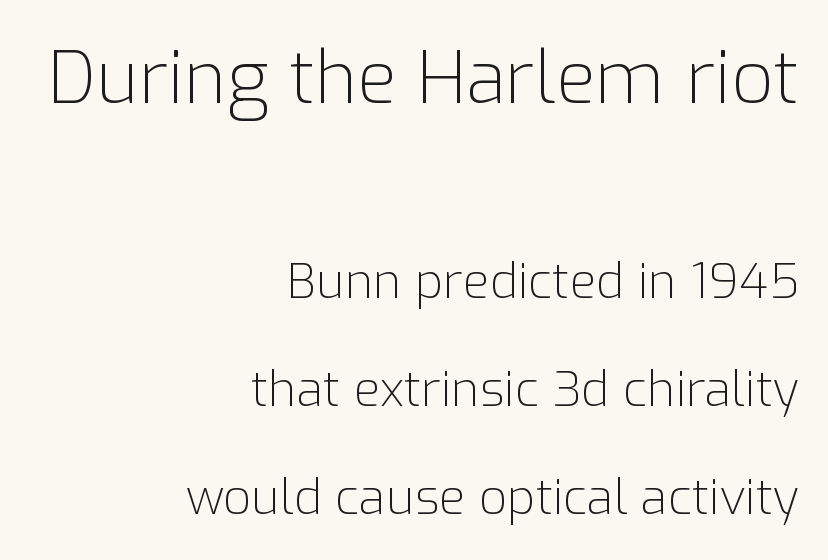
{"serif": "no", "italic": "no", "bold": "no", "weight": "light", "width": "normal", "stroke_contrast": "low", "x_height": "medium", "monospaced": "no", "underline": "no", "align": "right", "line_spacing": "loose", "line_spacing_ratio": 2.2, "letter_spacing": "normal", "letter_spacing_em": 0.0, "larger_block": "first", "size_ratio": 1.49, "glyph_px": 73}
